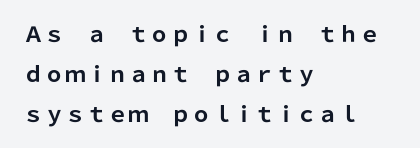
{"italic": "no", "bold": "yes", "underline": "no", "align": "left", "line_spacing": "loose", "line_spacing_ratio": 1.9, "letter_spacing": "normal", "letter_spacing_em": 0.0, "glyph_px": 21}
